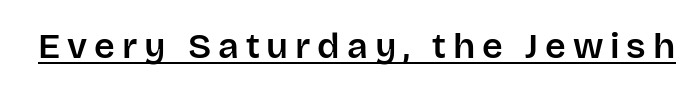
{"serif": "no", "italic": "no", "width": "normal", "stroke_contrast": "low", "x_height": "large", "monospaced": "no", "underline": "yes", "glyph_px": 36}
